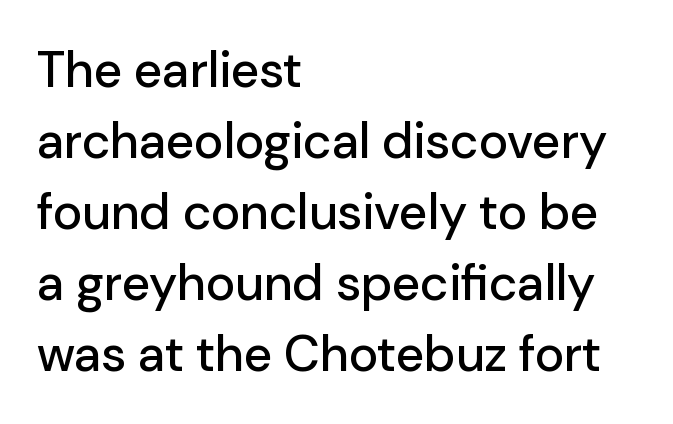
The image shows 50 px sans-serif type, upright; set left-aligned, normal line spacing (1.42x), normal letter spacing, not underlined; low stroke contrast and a medium x-height.
